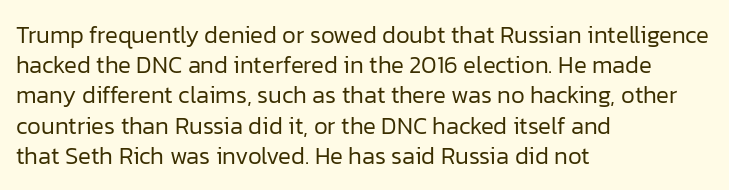
The weight would be labelled regular, book, light, or lighter still. Every stem runs plumb, perpendicular to the baseline. Descender tails drop into unmarked territory. One glance says typical: line gaps are just what's usual.
